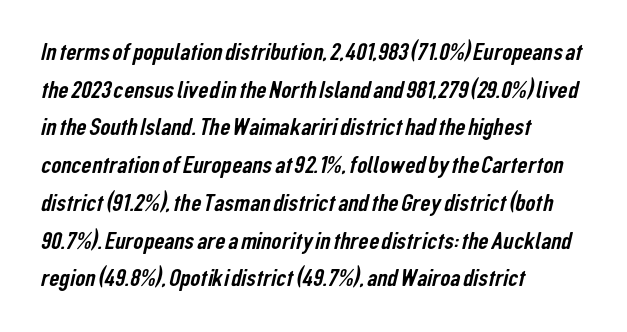
Q: Is the text underlined? A: No.
Q: How is the paragraph aligned? A: Left-aligned.
Q: Is the spacing between letters normal or unusually wide? A: Normal.
Q: Is the spacing between lines tight, normal or loose? A: Normal.
